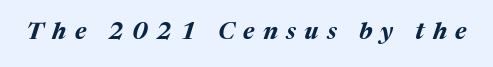
{"italic": "yes", "lean": "right", "slant_degrees": 17, "bold": "yes", "underline": "no", "letter_spacing": "wide", "letter_spacing_em": 0.35, "glyph_px": 24}
